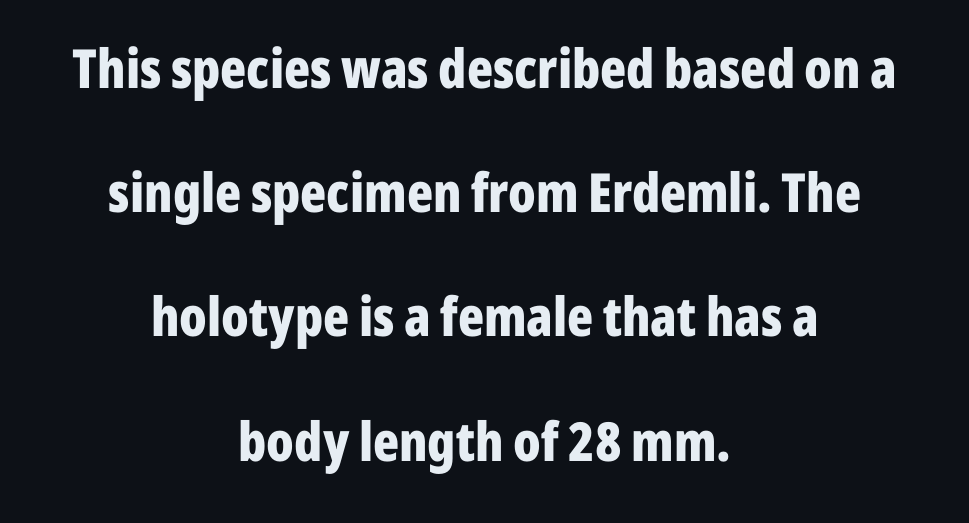
The type is set solid horizontally, with unmodified tracking. Every letter is thick-stroked: bold, no question. The glyphs in this specimen are sans serif. Each line is balanced around a shared central axis. A great deal of white space separates one row of letters from the next.
